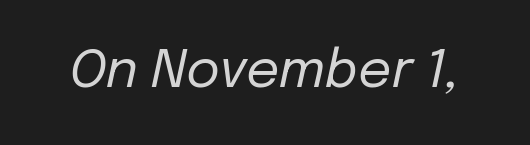
{"italic": "yes", "lean": "right", "slant_degrees": 12, "bold": "no", "weight": "regular", "width": "normal", "stroke_contrast": "low", "x_height": "medium", "monospaced": "no", "underline": "no", "letter_spacing": "normal", "letter_spacing_em": 0.0, "glyph_px": 52}
